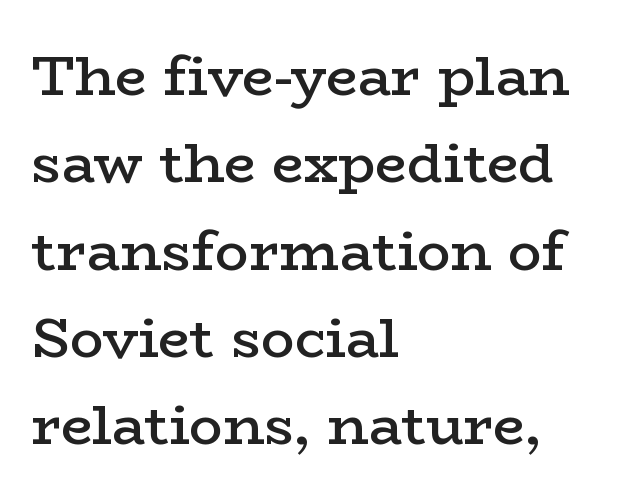
The image shows 56 px semibold, wide serif type, upright; set left-aligned, normal line spacing (1.56x), normal letter spacing, not underlined; low stroke contrast and a medium x-height.
